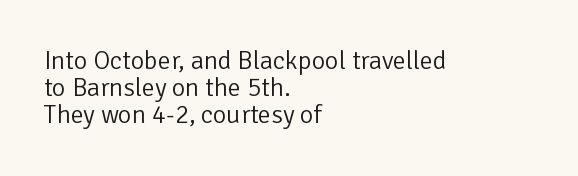
{"italic": "no", "bold": "no", "underline": "no", "align": "left", "line_spacing": "tight", "line_spacing_ratio": 1.04, "letter_spacing": "normal", "letter_spacing_em": 0.0, "glyph_px": 26}
